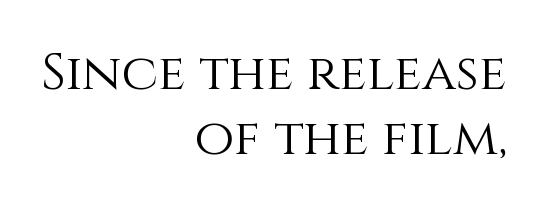
You can tell it's not italic because the verticals are truly vertical. Note the varied advance widths — an 'i' is clearly narrower than an 'm'. One glance says typical: line gaps are just what's usual. Observe the ordinary spacing: letters are neighbours, not strangers. Caption: face not bold, strokes unweighted.
